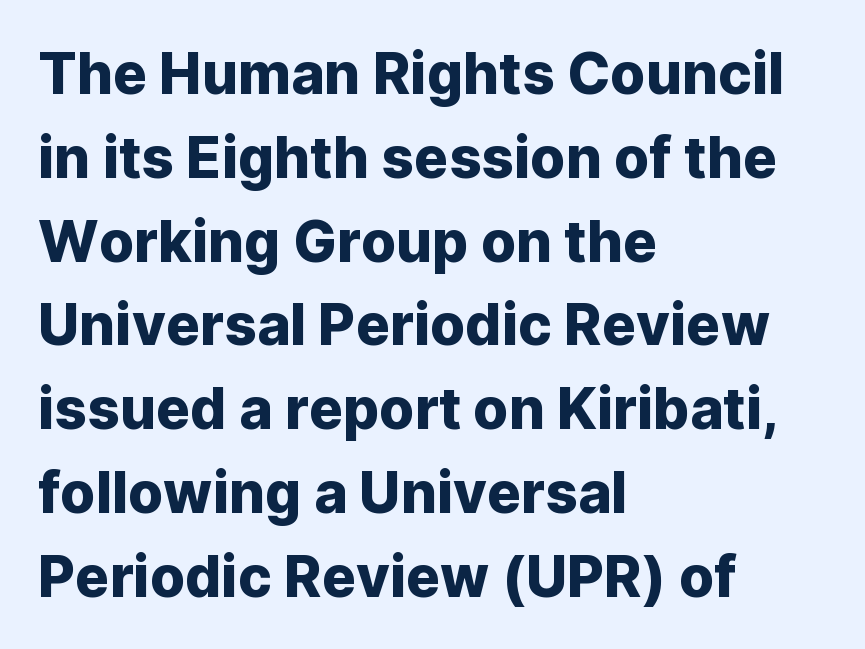
{"serif": "no", "italic": "no", "width": "normal", "stroke_contrast": "low", "x_height": "medium", "monospaced": "no", "underline": "no", "align": "left", "line_spacing": "normal", "line_spacing_ratio": 1.47, "letter_spacing": "normal", "letter_spacing_em": 0.0, "glyph_px": 57}
